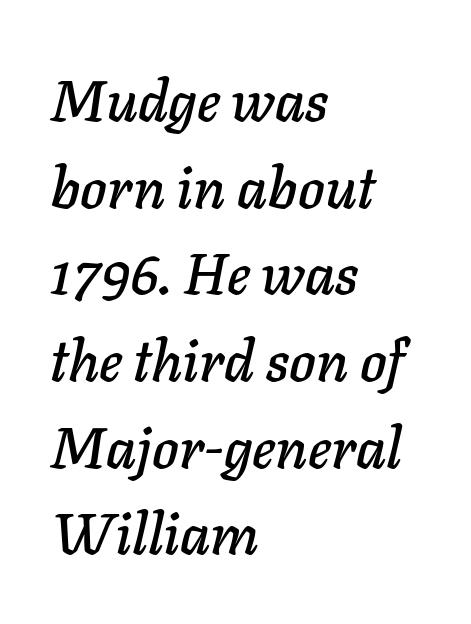
Q: Is the text italic (slanted)? A: Yes, it leans right by about 11 degrees.
Q: Is the text underlined? A: No.
Q: How is the paragraph aligned? A: Left-aligned.
Q: Is the spacing between letters normal or unusually wide? A: Normal.
Q: Is the spacing between lines tight, normal or loose? A: Normal.
Q: Width (condensed, normal, or wide)? A: Normal.
Q: Stroke contrast? A: Low.
Q: x-height? A: Medium.
Q: Monospaced? A: No.
